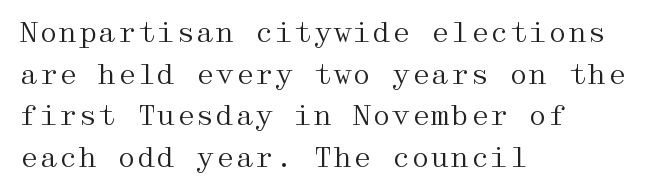
Q: Is the text bold? A: No.
Q: Is the text italic (slanted)? A: No, it is upright.
Q: Is the typeface a serif or a sans-serif typeface? A: Serif.
Q: Is the text underlined? A: No.
Q: How is the paragraph aligned? A: Left-aligned.
Q: Is the spacing between letters normal or unusually wide? A: Normal.
Q: Is the spacing between lines tight, normal or loose? A: Normal.
Q: Width (condensed, normal, or wide)? A: Wide.
Q: Stroke contrast? A: Medium.
Q: x-height? A: Medium.
